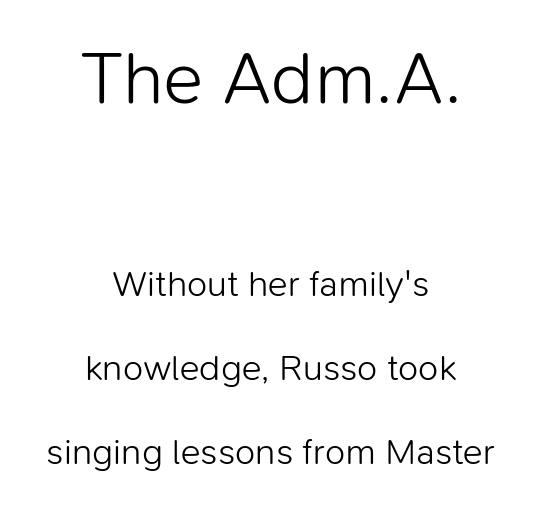
The image shows 74 px light sans-serif type, upright; set centered, loose line spacing (2.27x), normal letter spacing, not underlined; the first (top) block is 2.0x larger; low stroke contrast and a medium x-height.
